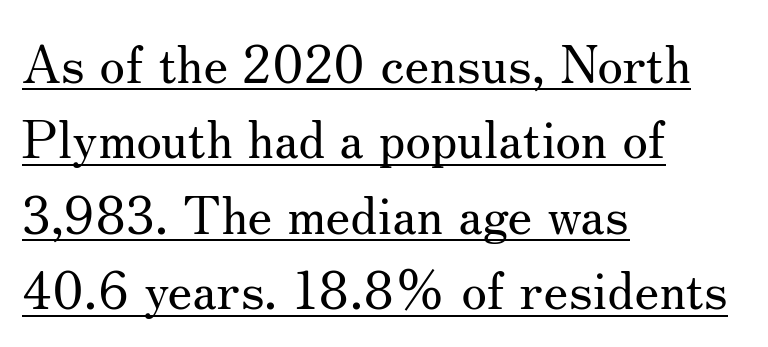
{"serif": "yes", "italic": "no", "bold": "no", "weight": "regular", "width": "normal", "stroke_contrast": "medium", "x_height": "small", "monospaced": "no", "underline": "yes", "align": "left", "line_spacing": "normal", "line_spacing_ratio": 1.45, "letter_spacing": "normal", "letter_spacing_em": 0.0, "glyph_px": 52}
